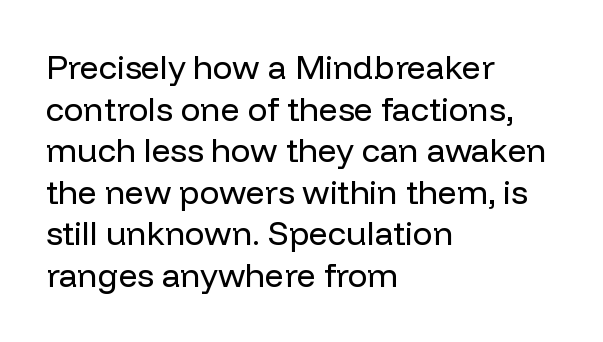
Q: Is the text bold? A: No.
Q: Is the text italic (slanted)? A: No, it is upright.
Q: Is the typeface a serif or a sans-serif typeface? A: Sans-serif.
Q: Is the text underlined? A: No.
Q: How is the paragraph aligned? A: Left-aligned.
Q: Is the spacing between letters normal or unusually wide? A: Normal.
Q: Is the spacing between lines tight, normal or loose? A: Normal.
Q: Width (condensed, normal, or wide)? A: Normal.
Q: Stroke contrast? A: Low.
Q: x-height? A: Medium.
Q: Monospaced? A: No.
